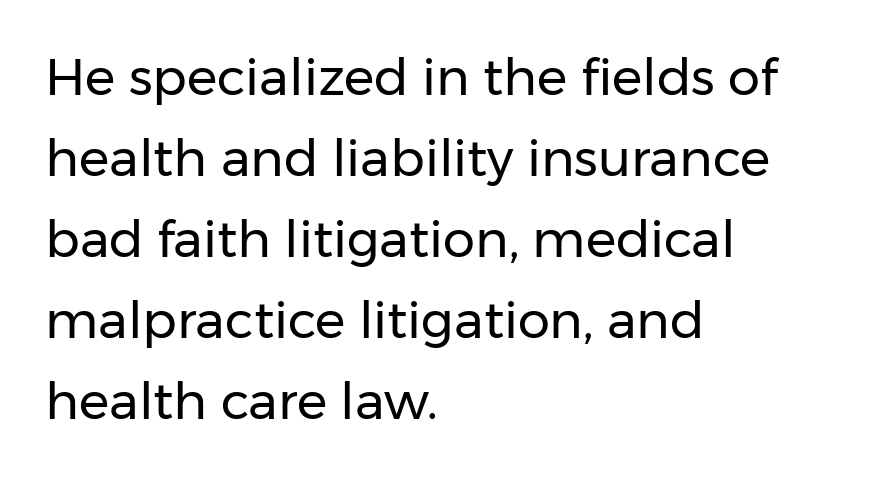
The image shows 51 px regular-weight sans-serif type, upright; set left-aligned, normal line spacing (1.59x), normal letter spacing, not underlined; low stroke contrast and a medium x-height.
